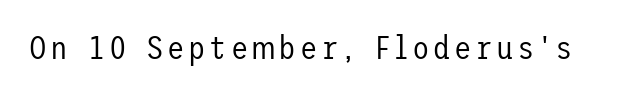
The image shows 32 px regular-weight sans-serif type, upright; set not underlined; low stroke contrast and a medium x-height.
